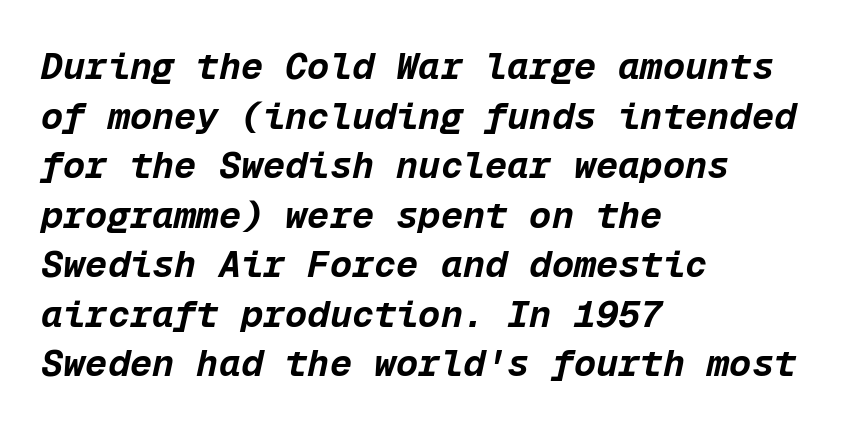
The rag falls on the right side of this text block. Interline gaps are of average width in this sample. The typography opts for an oblique posture over an upright one. The passage shown is not underscored anywhere.
